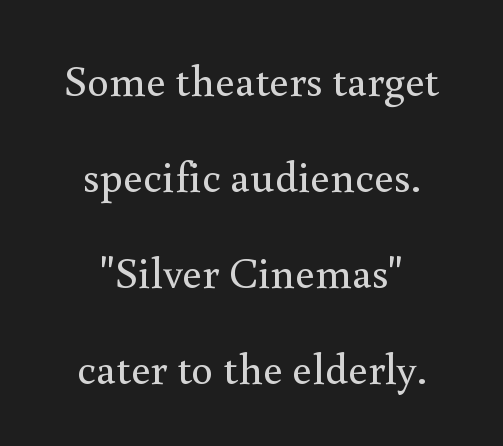
Q: Is the text bold? A: No.
Q: Is the text italic (slanted)? A: No, it is upright.
Q: Is the typeface a serif or a sans-serif typeface? A: Serif.
Q: Is the text underlined? A: No.
Q: How is the paragraph aligned? A: Centered.
Q: Is the spacing between letters normal or unusually wide? A: Normal.
Q: Is the spacing between lines tight, normal or loose? A: Loose.
Q: Width (condensed, normal, or wide)? A: Normal.
Q: x-height? A: Small.
Q: Monospaced? A: No.
